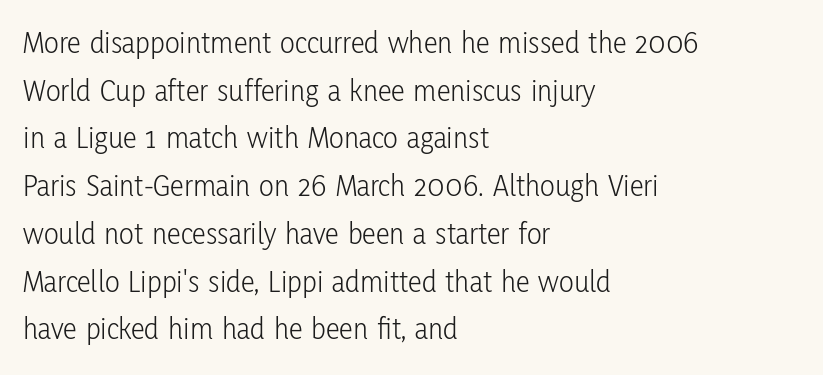
Heaviness? Minimal to ordinary, like unemphasized prose. Is there any slant? The stems are plumb. The characters display no serif detailing; their extremities are plain. In CSS terms this would be text-align: left. Successive baselines arrive at the customary interval.
